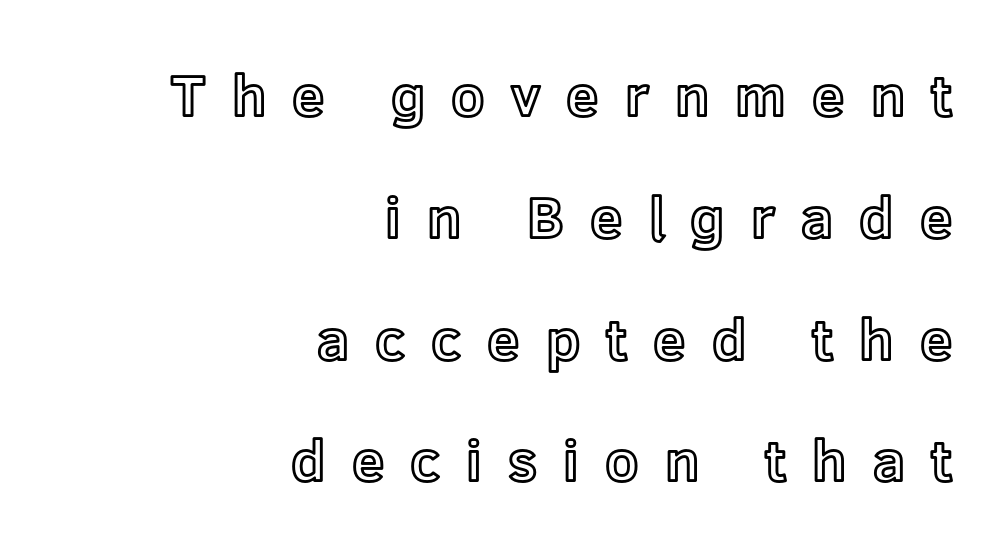
{"italic": "no", "width": "normal", "x_height": "medium", "monospaced": "no", "underline": "no", "align": "right", "line_spacing": "loose", "line_spacing_ratio": 2.1, "letter_spacing": "wide", "letter_spacing_em": 0.45, "glyph_px": 58}
